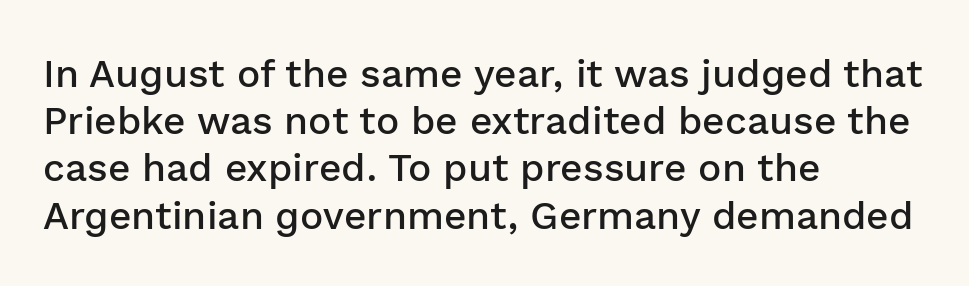
{"serif": "no", "italic": "no", "bold": "semi", "weight": "semibold", "width": "normal", "stroke_contrast": "low", "x_height": "medium", "monospaced": "no", "underline": "no", "align": "left", "line_spacing_ratio": 1.21, "letter_spacing": "normal", "letter_spacing_em": 0.0, "glyph_px": 39}
